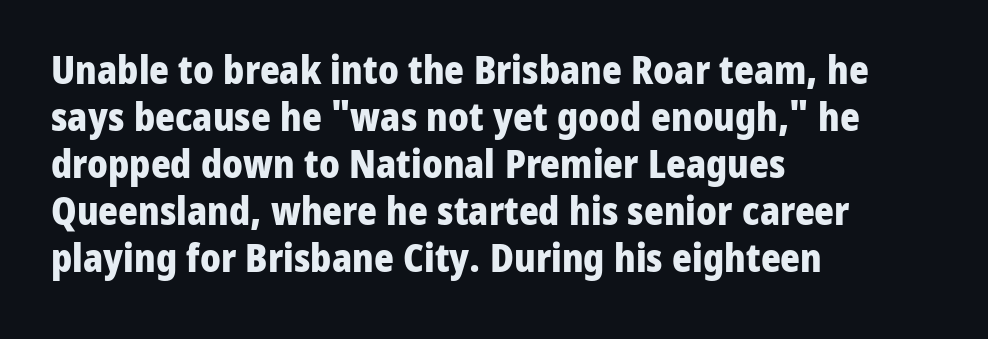
The image shows 38 px heavy sans-serif type, upright; set left-aligned, line spacing 1.24x, normal letter spacing, not underlined; low stroke contrast and a medium x-height.
